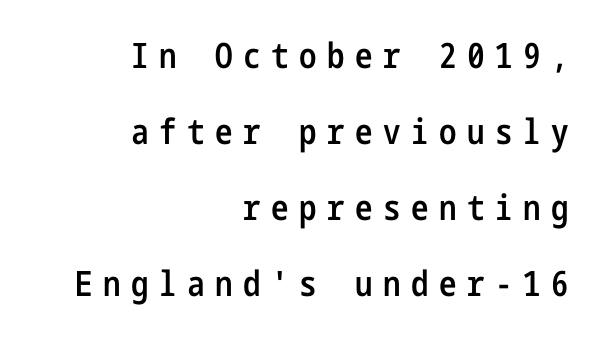
{"serif": "no", "italic": "no", "bold": "semi", "weight": "semibold", "width": "condensed", "stroke_contrast": "low", "x_height": "medium", "underline": "no", "align": "right", "line_spacing": "loose", "line_spacing_ratio": 2.17, "letter_spacing": "wide", "letter_spacing_em": 0.3, "glyph_px": 35}
